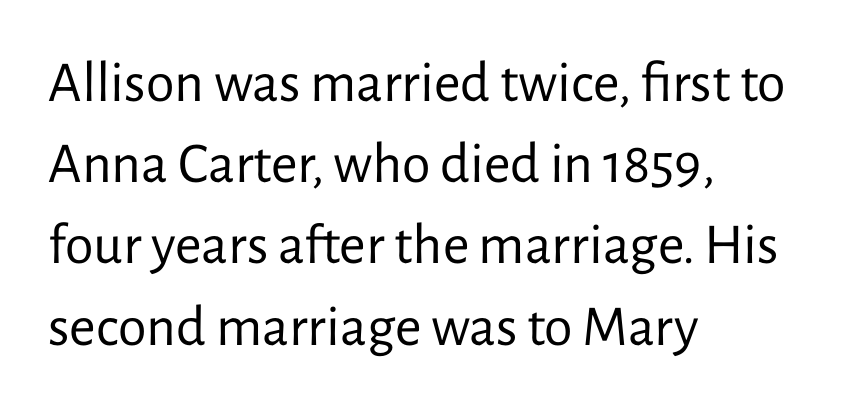
Q: Is the text bold? A: No.
Q: Is the text italic (slanted)? A: No, it is upright.
Q: Is the typeface a serif or a sans-serif typeface? A: Sans-serif.
Q: Is the text underlined? A: No.
Q: How is the paragraph aligned? A: Left-aligned.
Q: Is the spacing between letters normal or unusually wide? A: Normal.
Q: Is the spacing between lines tight, normal or loose? A: Normal.
Q: Width (condensed, normal, or wide)? A: Normal.
Q: Stroke contrast? A: Low.
Q: x-height? A: Medium.
Q: Monospaced? A: No.
